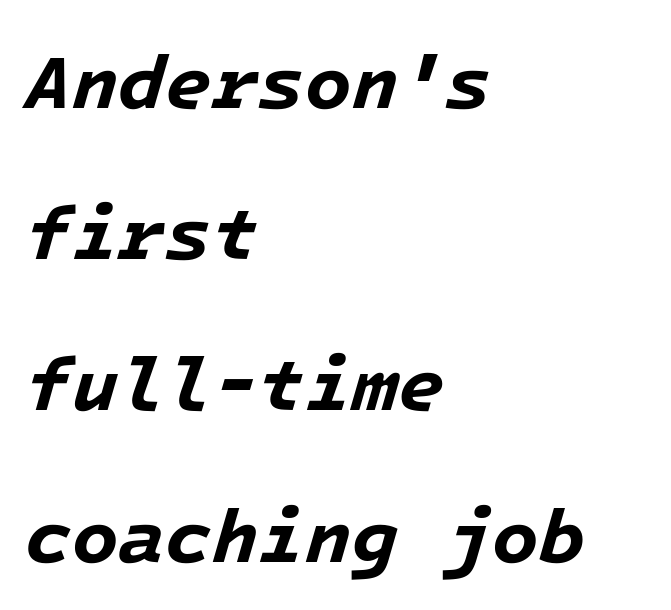
The image shows 76 px bold type, italic (leaning right), monospaced; set left-aligned, loose line spacing (1.99x), normal letter spacing, not underlined; low stroke contrast and a medium x-height.
